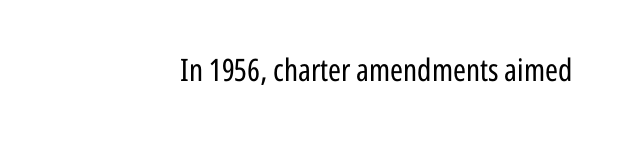
The image shows 31 px regular-weight, condensed sans-serif type, upright; set normal letter spacing, not underlined; low stroke contrast and a medium x-height.
